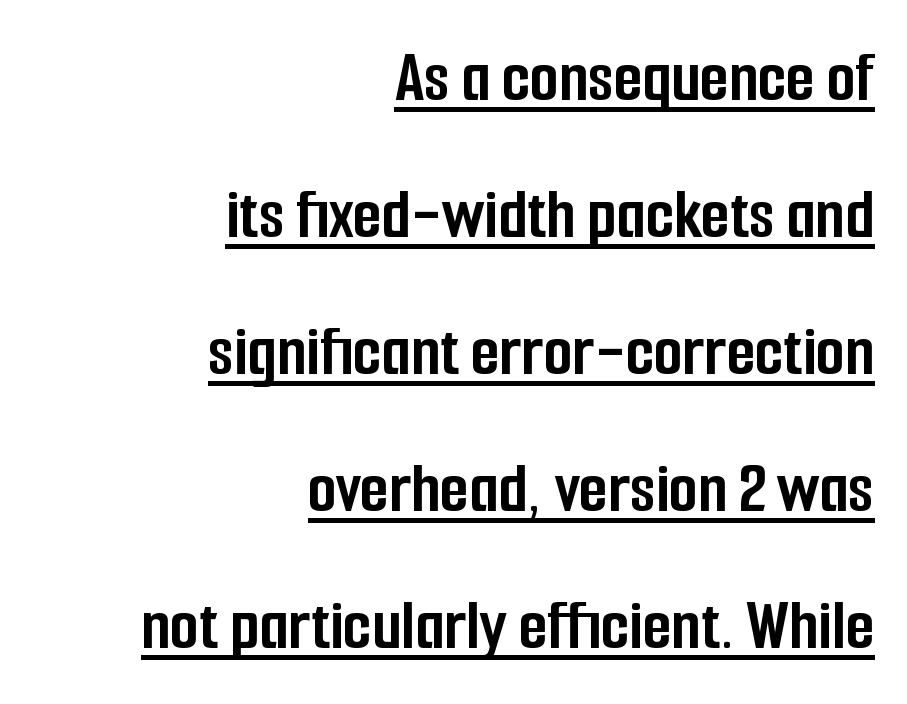
Q: Is the text bold? A: Yes.
Q: Is the text italic (slanted)? A: No, it is upright.
Q: Is the typeface a serif or a sans-serif typeface? A: Sans-serif.
Q: Is the text underlined? A: Yes.
Q: How is the paragraph aligned? A: Right-aligned.
Q: Is the spacing between letters normal or unusually wide? A: Normal.
Q: Width (condensed, normal, or wide)? A: Condensed.
Q: Stroke contrast? A: Low.
Q: x-height? A: Medium.
Q: Monospaced? A: No.
